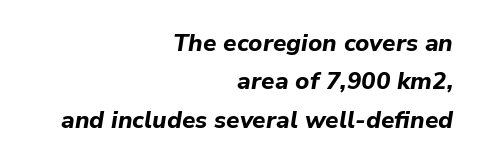
The image shows 24 px bold type, italic (leaning right); set right-aligned, normal line spacing (1.6x), normal letter spacing, not underlined.
